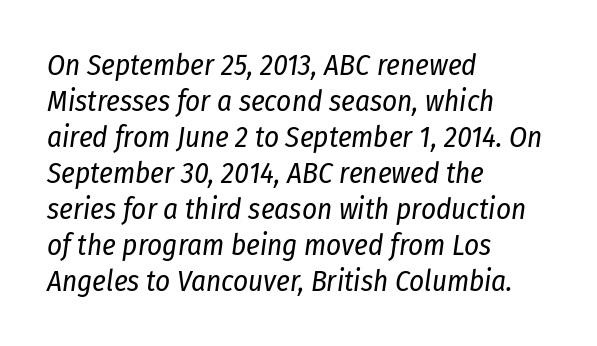
The image shows 29 px regular-weight, condensed type, italic (leaning right); set left-aligned, line spacing 1.24x, normal letter spacing, not underlined; low stroke contrast and a medium x-height.
